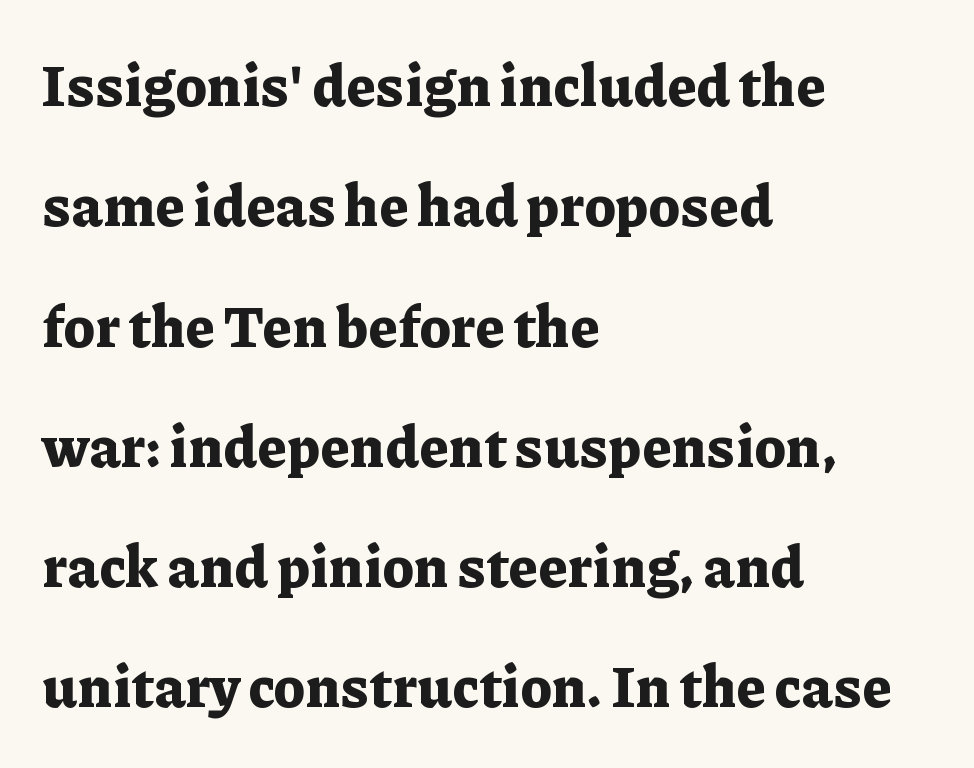
Is there any slant? The stems are plumb. Decoration check: the copy has no underline. Observe the serifs anchoring each vertical stroke in this sample. Look at the stroke-to-counter ratio: heavy, a bold. A typesetter would call this proportional, since set widths differ per character. Default kerning and tracking; the words read as compact shapes.
